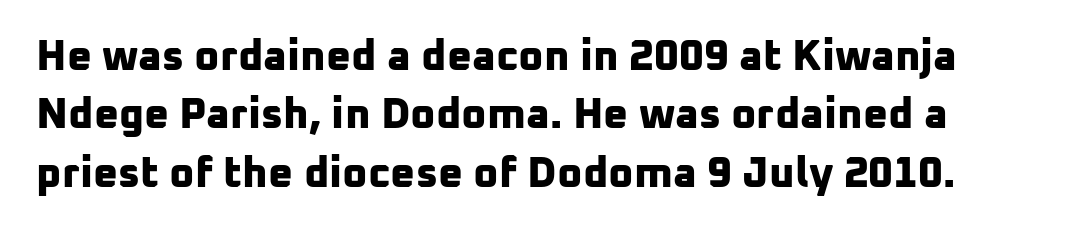
The image shows 43 px bold sans-serif type; set normal line spacing (1.36x), normal letter spacing, not underlined; low stroke contrast and a medium x-height.
